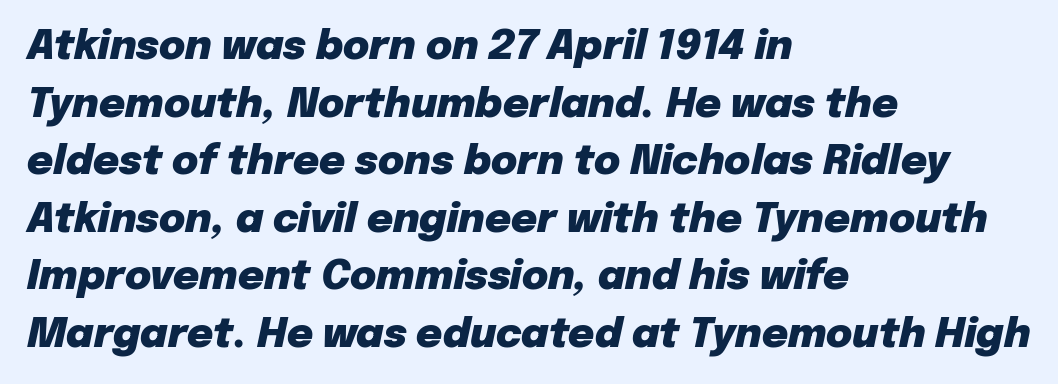
The image shows 40 px heavy type, italic (leaning right); set left-aligned, normal line spacing (1.44x), normal letter spacing, not underlined; low stroke contrast and a medium x-height.
